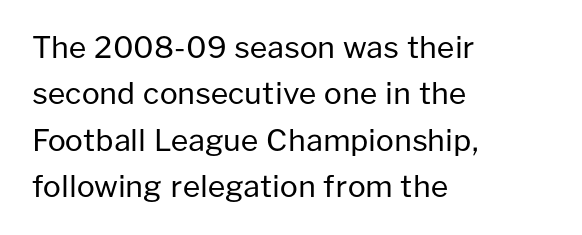
The image shows 30 px regular-weight sans-serif type, upright; set left-aligned, normal line spacing (1.55x), normal letter spacing, not underlined; low stroke contrast and a medium x-height.
